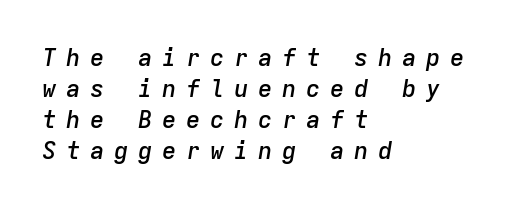
{"italic": "yes", "lean": "right", "slant_degrees": 9, "bold": "semi", "underline": "no", "align": "left", "line_spacing": "normal", "line_spacing_ratio": 1.29, "letter_spacing": "wide", "letter_spacing_em": 0.4, "glyph_px": 24}
